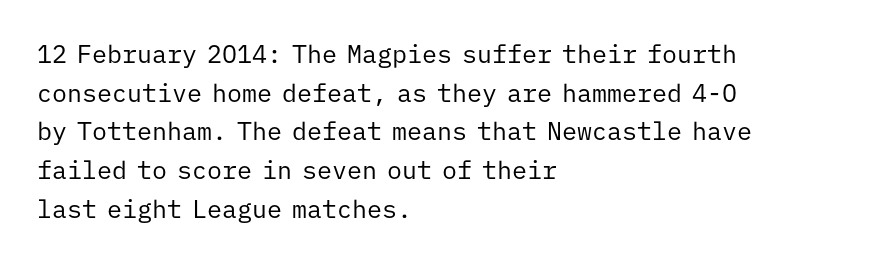
{"italic": "no", "bold": "no", "underline": "no", "align": "left", "line_spacing": "normal", "line_spacing_ratio": 1.55, "letter_spacing": "normal", "letter_spacing_em": 0.0, "glyph_px": 25}
